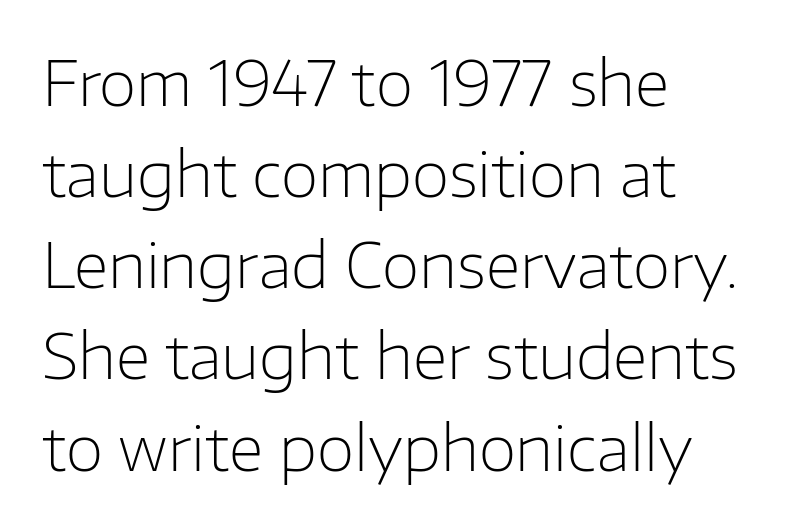
{"serif": "no", "italic": "no", "bold": "no", "weight": "light", "width": "normal", "stroke_contrast": "low", "x_height": "medium", "monospaced": "no", "underline": "no", "align": "left", "line_spacing": "normal", "line_spacing_ratio": 1.47, "letter_spacing": "normal", "letter_spacing_em": 0.0, "glyph_px": 62}
